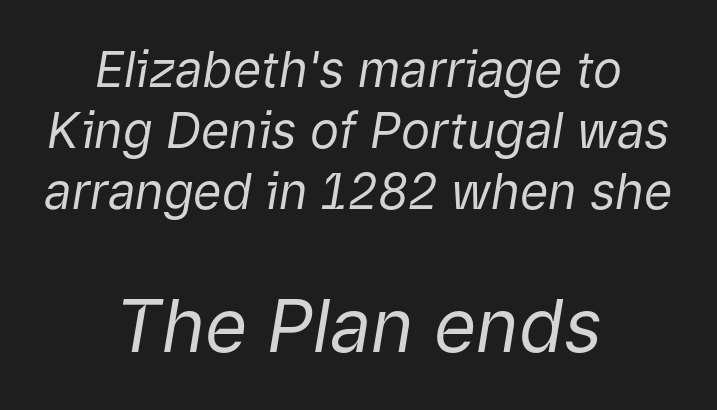
Of the two passages, the one underneath uses the larger point size. The zone under the glyphs is completely vacant. Line starts and ends both wander, symmetrically. The passage shown leans; its letterforms are oblique. A light-to-regular cut is what we see here. Here the designer chose a conventional face with non-uniform glyph widths.
